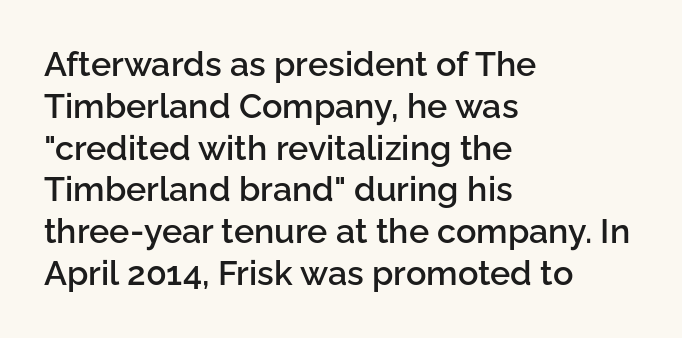
Q: Is the text bold? A: Semi-bold.
Q: Is the text italic (slanted)? A: No, it is upright.
Q: Is the typeface a serif or a sans-serif typeface? A: Sans-serif.
Q: Is the text underlined? A: No.
Q: How is the paragraph aligned? A: Left-aligned.
Q: Is the spacing between letters normal or unusually wide? A: Normal.
Q: Width (condensed, normal, or wide)? A: Normal.
Q: Stroke contrast? A: Low.
Q: x-height? A: Medium.
Q: Monospaced? A: No.
